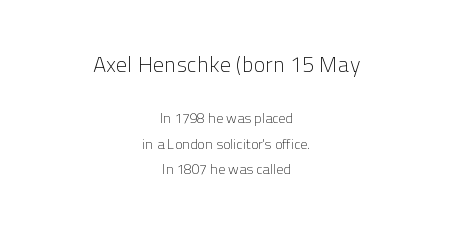
Layout note: lines centered. The specimen reads as upright at a glance. The more generous point size was reserved for the upper chunk. This sample uses plain, unmodified letter spacing. The typeface has the unassuming heft of standard copy or less. Quick note: underline off.
